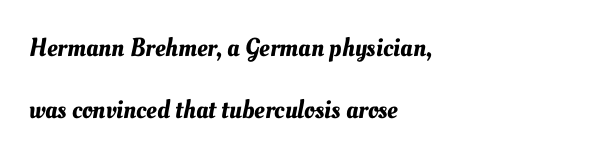
The image shows 26 px text type; set left-aligned, loose line spacing (2.38x), normal letter spacing, not underlined.
